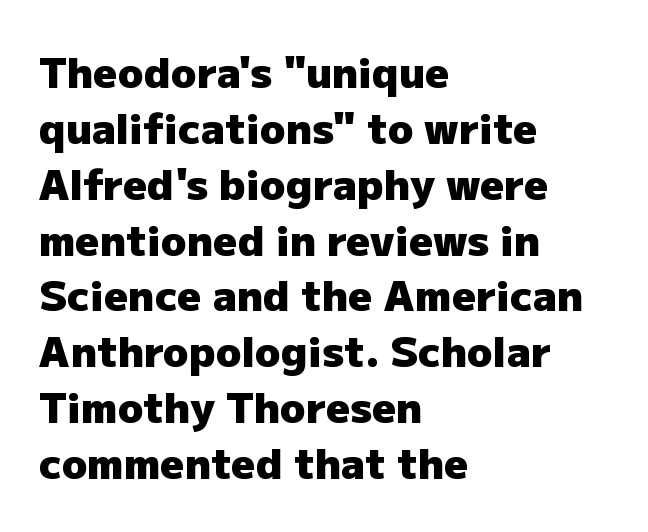
The image shows 42 px heavy sans-serif type, upright; set left-aligned, normal line spacing (1.33x), normal letter spacing, not underlined; low stroke contrast and a medium x-height.
